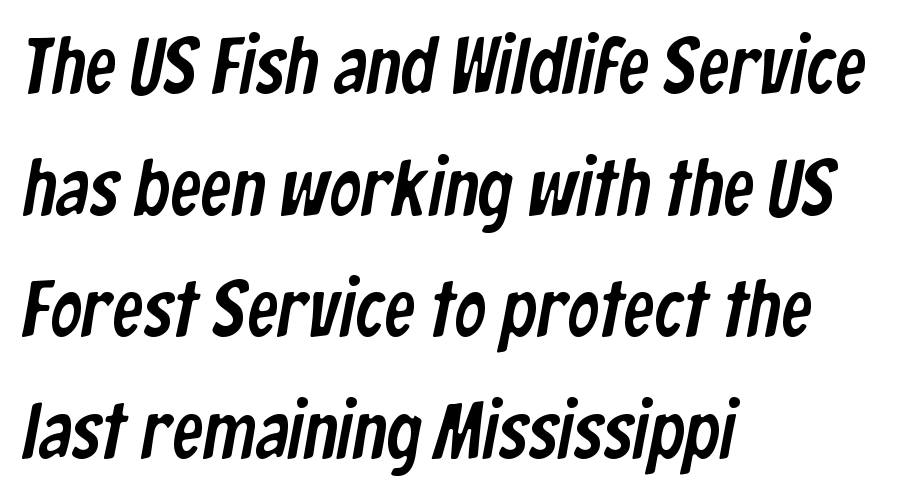
The image shows 79 px condensed sans-serif type; set left-aligned, normal line spacing (1.54x), normal letter spacing, not underlined; low stroke contrast and a medium x-height.
